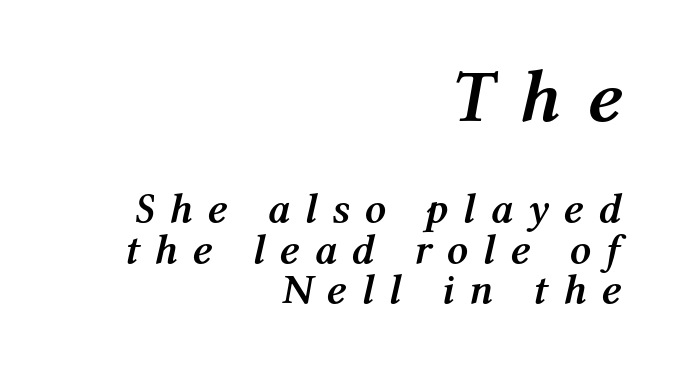
Q: Is the text bold? A: Yes.
Q: Is the text italic (slanted)? A: Yes, it leans right by about 12 degrees.
Q: Is the text underlined? A: No.
Q: How is the paragraph aligned? A: Right-aligned.
Q: Is the spacing between letters normal or unusually wide? A: Unusually wide.
Q: Is the spacing between lines tight, normal or loose? A: Tight.
Q: Which block of text is set in a larger size, the first (top) or the second (bottom)? A: The first (top) one.
Q: Width (condensed, normal, or wide)? A: Normal.
Q: Stroke contrast? A: Medium.
Q: x-height? A: Medium.
Q: Monospaced? A: No.
